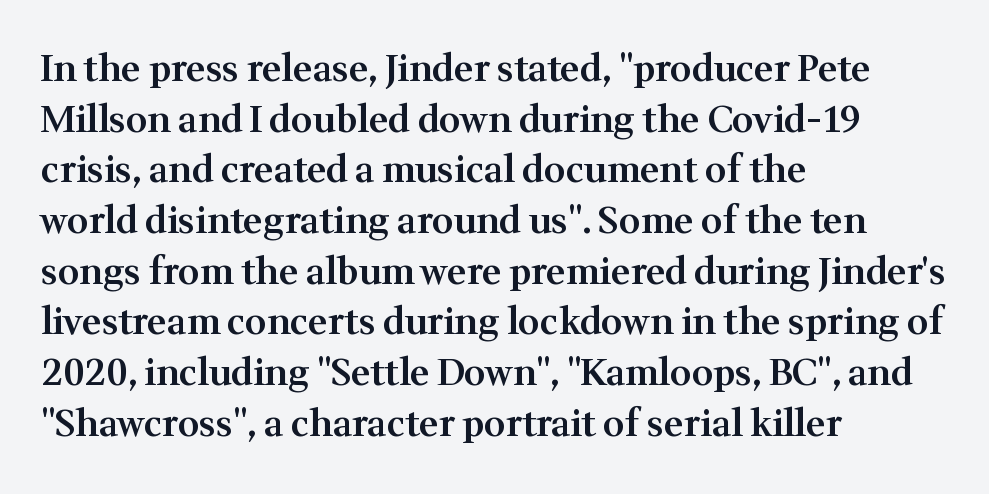
The image shows 37 px semibold serif type, upright; set left-aligned, normal line spacing (1.37x), normal letter spacing, not underlined; medium stroke contrast and a medium x-height.
